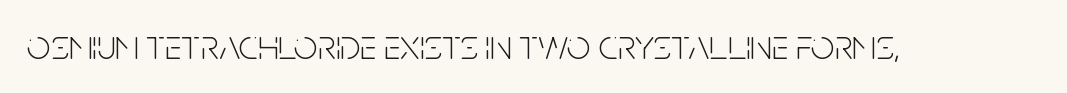
{"serif": "no", "italic": "no", "bold": "no", "weight": "light", "width": "condensed", "stroke_contrast": "low", "x_height": "large", "monospaced": "no", "underline": "no", "letter_spacing": "normal", "letter_spacing_em": 0.0, "glyph_px": 42}
